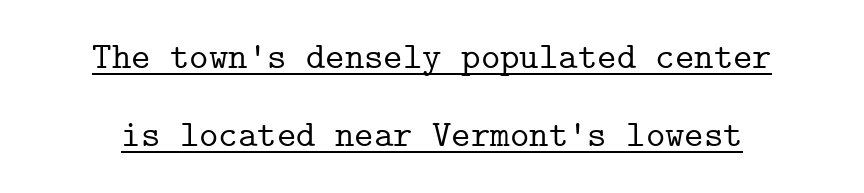
{"serif": "yes", "italic": "no", "width": "normal", "stroke_contrast": "low", "x_height": "medium", "monospaced": "yes", "underline": "yes", "line_spacing": "loose", "line_spacing_ratio": 2.11, "letter_spacing": "normal", "letter_spacing_em": 0.0, "glyph_px": 37}
